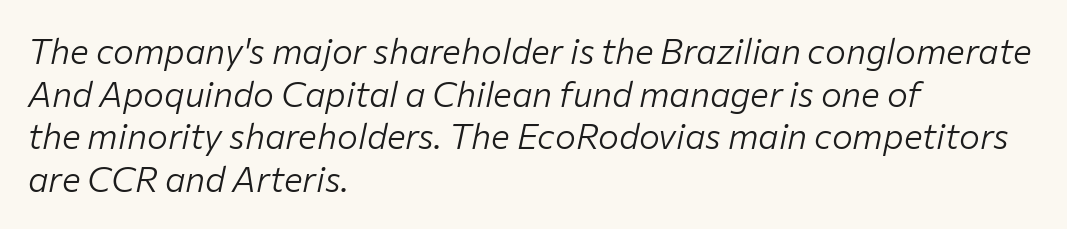
{"italic": "yes", "lean": "right", "slant_degrees": 12, "bold": "no", "weight": "light", "width": "normal", "stroke_contrast": "low", "x_height": "medium", "monospaced": "no", "underline": "no", "align": "left", "line_spacing_ratio": 1.22, "letter_spacing": "normal", "letter_spacing_em": 0.0, "glyph_px": 35}
